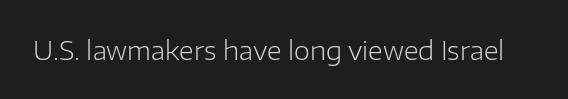
{"italic": "no", "bold": "no", "underline": "no", "letter_spacing": "normal", "letter_spacing_em": 0.0, "glyph_px": 26}
